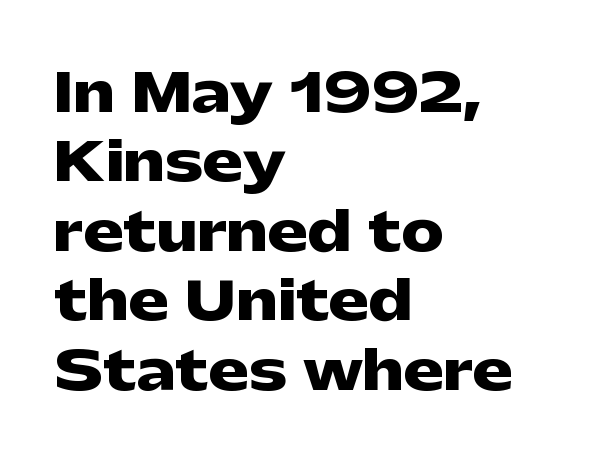
{"serif": "no", "italic": "no", "bold": "yes", "weight": "heavy", "width": "wide", "stroke_contrast": "low", "x_height": "medium", "monospaced": "no", "underline": "no", "align": "left", "line_spacing": "normal", "line_spacing_ratio": 1.31, "letter_spacing": "normal", "letter_spacing_em": 0.0, "glyph_px": 53}
